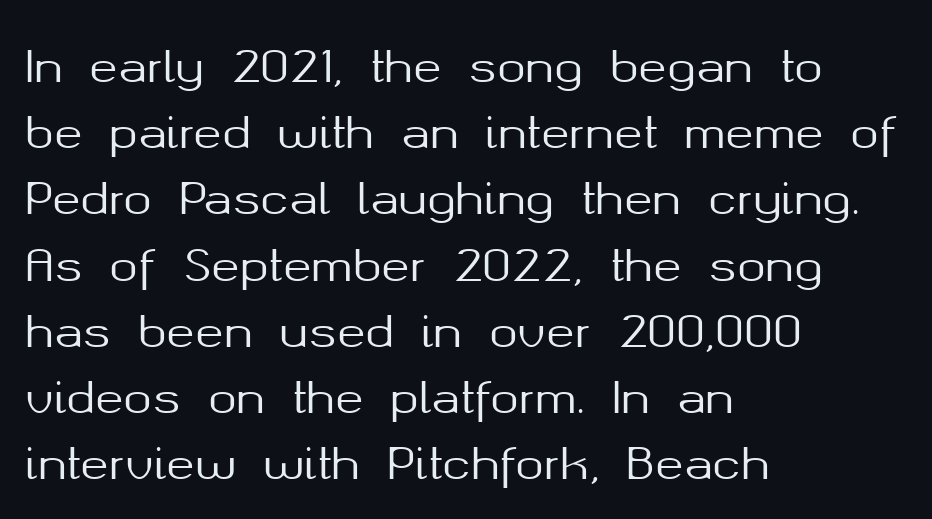
{"serif": "no", "italic": "no", "width": "normal", "stroke_contrast": "medium", "x_height": "medium", "monospaced": "no", "underline": "no", "align": "left", "line_spacing": "normal", "line_spacing_ratio": 1.54, "letter_spacing": "normal", "letter_spacing_em": 0.0, "glyph_px": 43}
